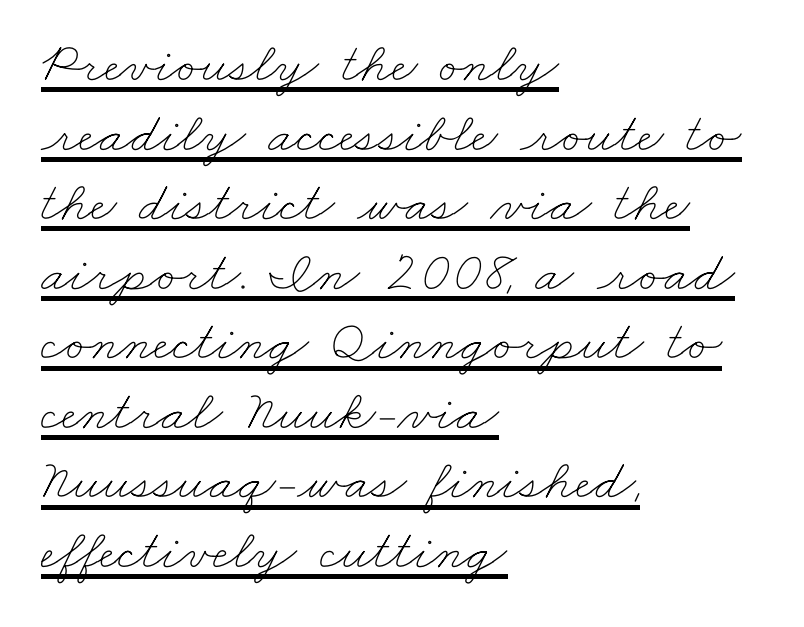
Underline: present. A light-to-regular cut is what we see here. This rendering leaves character spacing at its baseline value. Note the varied advance widths — an 'i' is clearly narrower than an 'm'.
